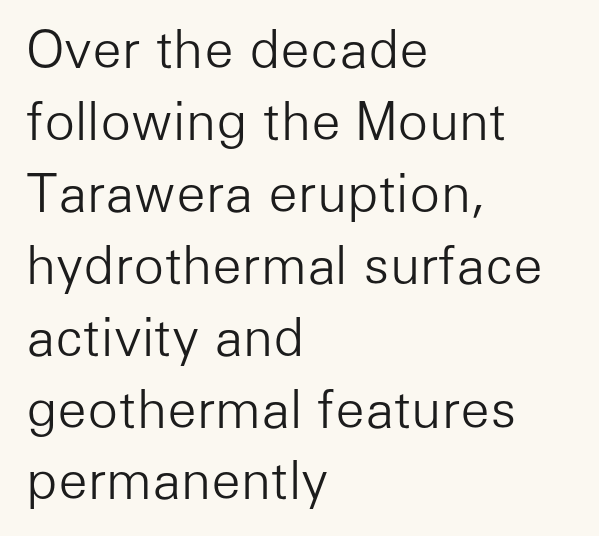
Q: Is the text bold? A: No.
Q: Is the text italic (slanted)? A: No, it is upright.
Q: Is the typeface a serif or a sans-serif typeface? A: Sans-serif.
Q: Is the text underlined? A: No.
Q: How is the paragraph aligned? A: Left-aligned.
Q: Is the spacing between letters normal or unusually wide? A: Normal.
Q: Is the spacing between lines tight, normal or loose? A: Normal.
Q: Width (condensed, normal, or wide)? A: Normal.
Q: Stroke contrast? A: Low.
Q: x-height? A: Medium.
Q: Monospaced? A: No.
